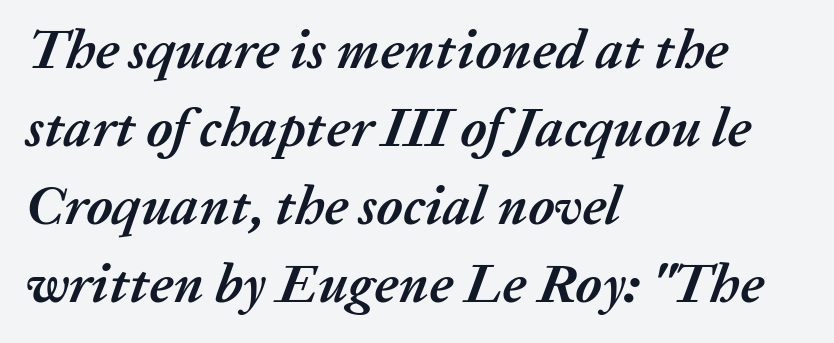
Q: Is the text bold? A: Yes.
Q: Is the text italic (slanted)? A: Yes, it leans right by about 20 degrees.
Q: Is the text underlined? A: No.
Q: How is the paragraph aligned? A: Left-aligned.
Q: Is the spacing between letters normal or unusually wide? A: Normal.
Q: Is the spacing between lines tight, normal or loose? A: Normal.
Q: Width (condensed, normal, or wide)? A: Normal.
Q: Stroke contrast? A: Medium.
Q: x-height? A: Medium.
Q: Monospaced? A: No.
